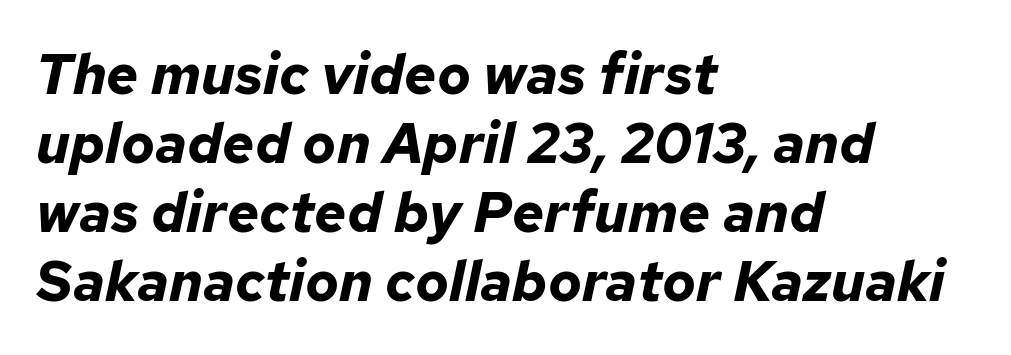
The rendering keeps characters at their native spacing. In CSS terms this would be text-align: left. Observe the lean: these are italic letterforms. In terms of weight, the rendering is a true, heavy bold. Character widths vary here, with narrow letters taking less room than wide ones.
